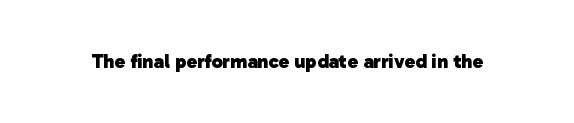
{"bold": "yes", "underline": "no", "letter_spacing": "normal", "letter_spacing_em": 0.0, "glyph_px": 20}
